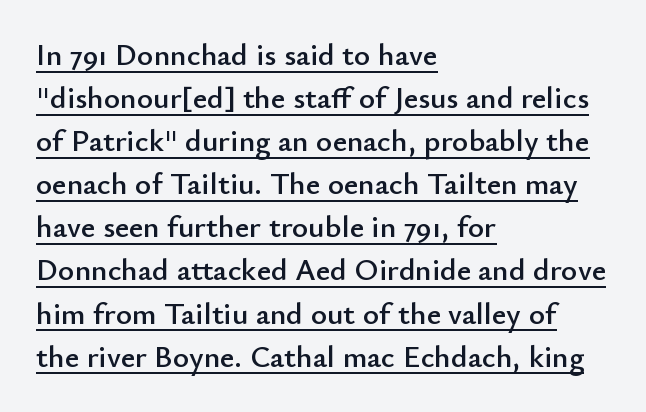
The image shows 31 px sans-serif type, upright; set left-aligned, normal line spacing (1.39x), normal letter spacing, underlined; low stroke contrast and a small x-height.
